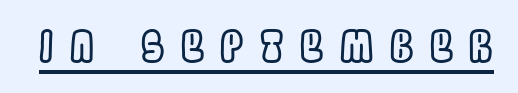
Underline: present. This rendering widens character spacing well past its baseline value. Every character sits straight up, as roman type does. This sample has the flowing, uneven cadence of proportional lettering.
